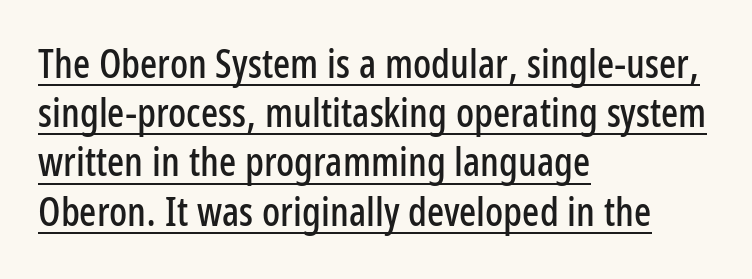
{"serif": "no", "italic": "no", "width": "condensed", "stroke_contrast": "low", "x_height": "medium", "monospaced": "no", "underline": "yes", "align": "left", "line_spacing_ratio": 1.23, "letter_spacing": "normal", "letter_spacing_em": 0.0, "glyph_px": 40}
